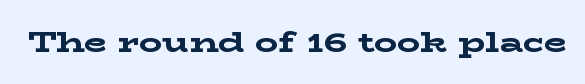
Short note: letters normally spaced. Each letter keeps its own natural width here, so spacing adapts to shape. Just letters on the line, the space beneath them empty. Every stem runs plumb, perpendicular to the baseline. As a designer I'd log this as weight 700, bold.
